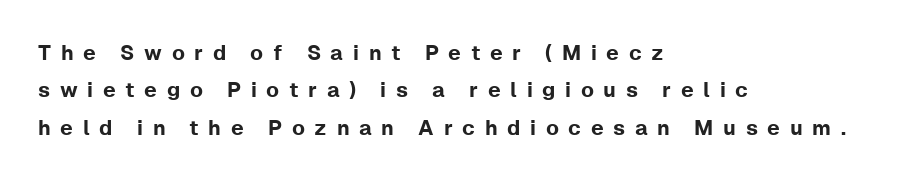
Q: Is the text italic (slanted)? A: No, it is upright.
Q: Is the text underlined? A: No.
Q: How is the paragraph aligned? A: Left-aligned.
Q: Is the spacing between letters normal or unusually wide? A: Unusually wide.
